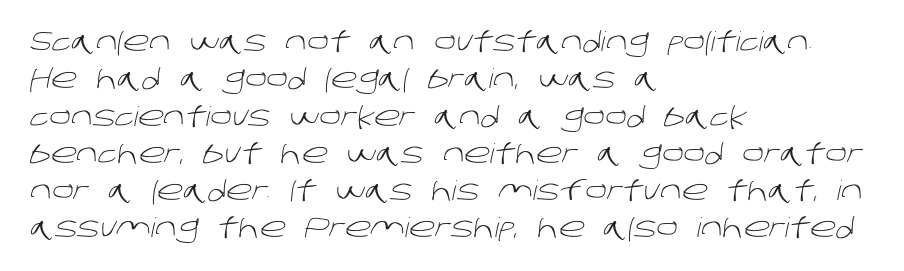
{"bold": "no", "underline": "no", "align": "left", "line_spacing": "normal", "line_spacing_ratio": 1.38, "letter_spacing": "normal", "letter_spacing_em": 0.0, "glyph_px": 27}
